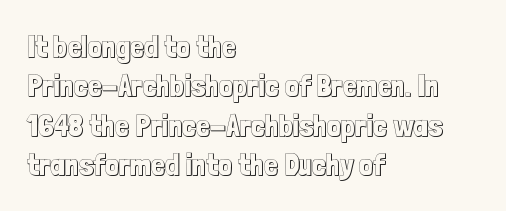
Here the glyphs are tracked normally, forming tight word shapes. Caption: multi-line text, flush left, ragged right. The space between consecutive lines is moderate. Do the letters lean? They stand straight. The gap between lines stays unmarked. The passage shown is typed in a proportional face where columns would drift.
